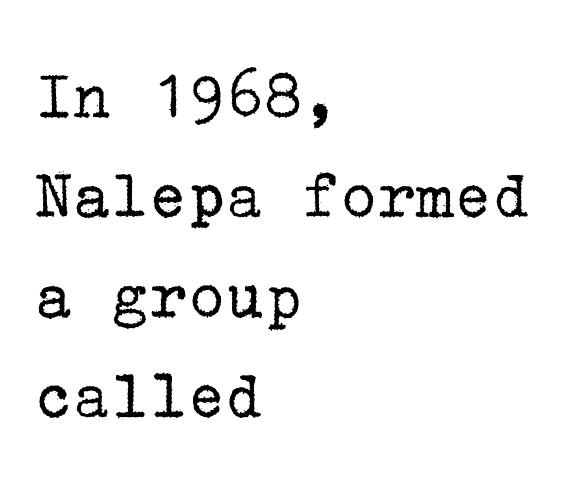
Compared with typical paragraphs, the rows here are spaced about the same. The paragraph has a hard left edge and a soft right edge. Inter-character spacing is left at the font's built-in metrics. Each letter's strokes conclude with small projecting serifs.
